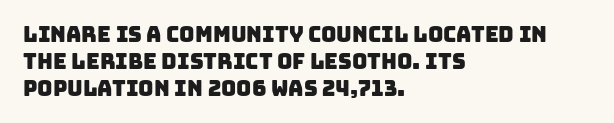
{"underline": "no", "align": "left", "line_spacing": "normal", "line_spacing_ratio": 1.29, "letter_spacing": "normal", "letter_spacing_em": 0.0, "glyph_px": 21}
